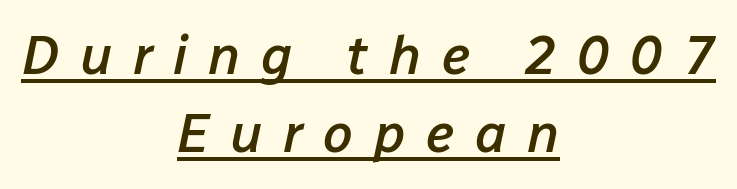
{"italic": "yes", "lean": "right", "slant_degrees": 12, "bold": "semi", "weight": "semibold", "width": "normal", "stroke_contrast": "low", "x_height": "medium", "monospaced": "no", "underline": "yes", "align": "center", "line_spacing": "normal", "line_spacing_ratio": 1.45, "letter_spacing": "wide", "letter_spacing_em": 0.38, "glyph_px": 54}
